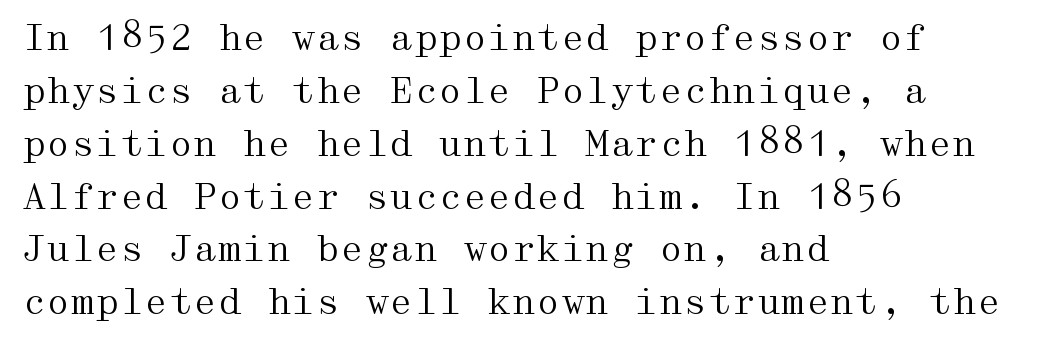
Q: Is the text bold? A: No.
Q: Is the text italic (slanted)? A: No, it is upright.
Q: Is the typeface a serif or a sans-serif typeface? A: Serif.
Q: Is the text underlined? A: No.
Q: How is the paragraph aligned? A: Left-aligned.
Q: Is the spacing between letters normal or unusually wide? A: Normal.
Q: Is the spacing between lines tight, normal or loose? A: Normal.
Q: Width (condensed, normal, or wide)? A: Wide.
Q: Stroke contrast? A: Medium.
Q: x-height? A: Medium.
